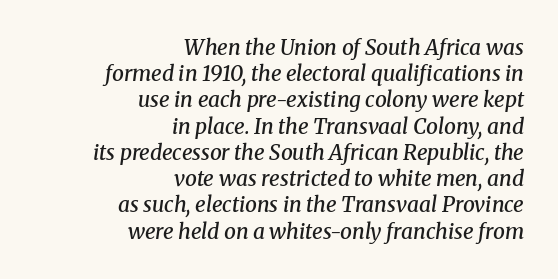
The image shows 21 px text type, italic (leaning right); set right-aligned, normal line spacing (1.25x), normal letter spacing, not underlined.
